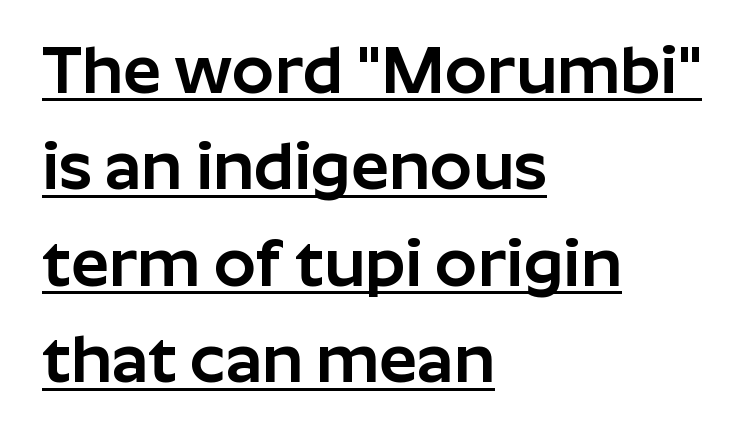
The image shows 67 px sans-serif type, upright; set left-aligned, normal line spacing (1.44x), normal letter spacing, underlined; low stroke contrast and a medium x-height.
